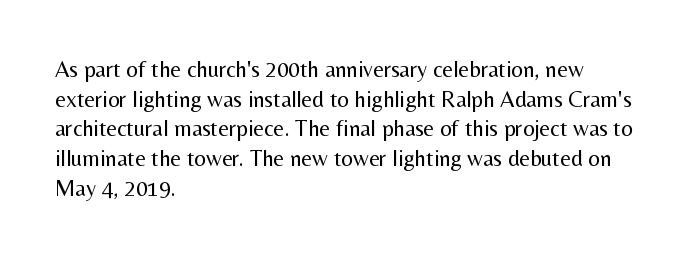
Q: Is the text bold? A: No.
Q: Is the text italic (slanted)? A: No, it is upright.
Q: Is the text underlined? A: No.
Q: How is the paragraph aligned? A: Left-aligned.
Q: Is the spacing between letters normal or unusually wide? A: Normal.
Q: Is the spacing between lines tight, normal or loose? A: Normal.
